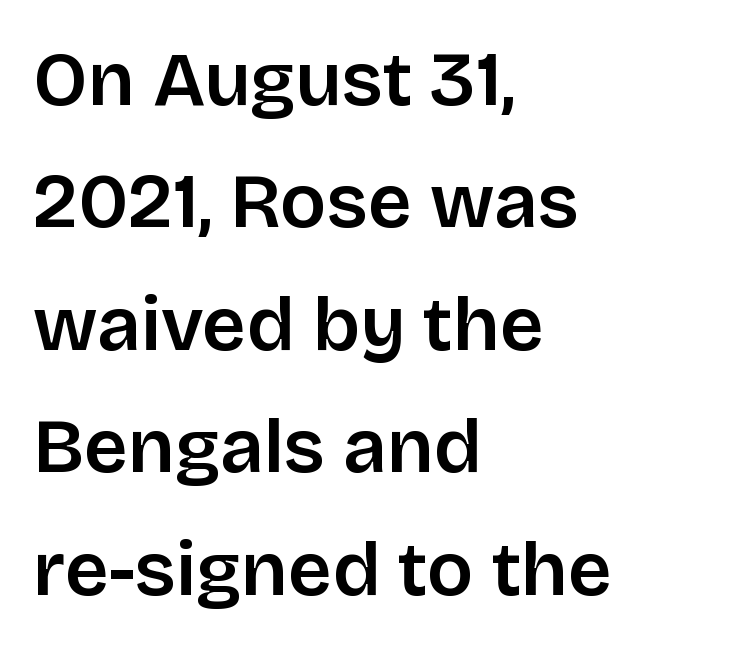
The rag falls on the right side of this text block. Does the type have serifs? No, each stem ends abruptly. Line spacing here is normal. Observe the ordinary spacing: letters are neighbours, not strangers.
